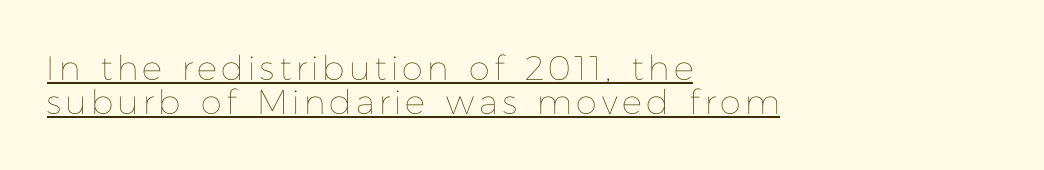
These characters rest on top of a visible drawn line. The lettering stays uniformly vertical, giving the passage a roman look. The face looks like a standard text weight, possibly lighter. Regarding leading, the lines here are crowded together. This sample has the flowing, uneven cadence of proportional lettering.
